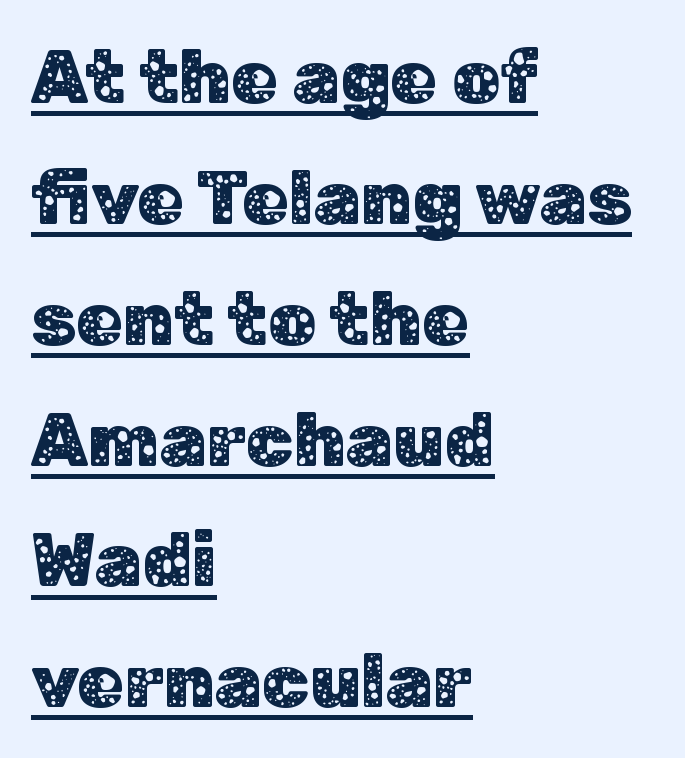
Students, observe the line beneath the letters — that is underlining. Horizontally, the lines are justified to the leading edge only. The line texture is even and compact thanks to regular tracking. What kind of face is this? One without serifs — a sans. Think of a printed novel: that variable character pitch is what you see here.
